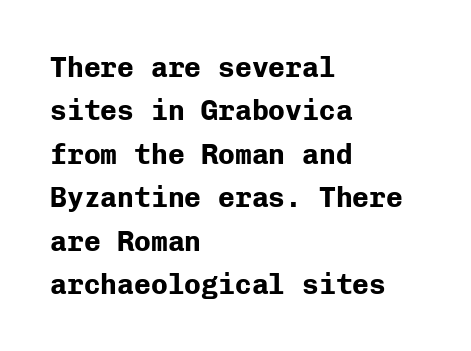
{"serif": "no", "italic": "no", "bold": "yes", "weight": "bold", "width": "normal", "stroke_contrast": "low", "x_height": "medium", "monospaced": "yes", "underline": "no", "align": "left", "line_spacing": "normal", "line_spacing_ratio": 1.55, "letter_spacing": "normal", "letter_spacing_em": 0.0, "glyph_px": 28}
